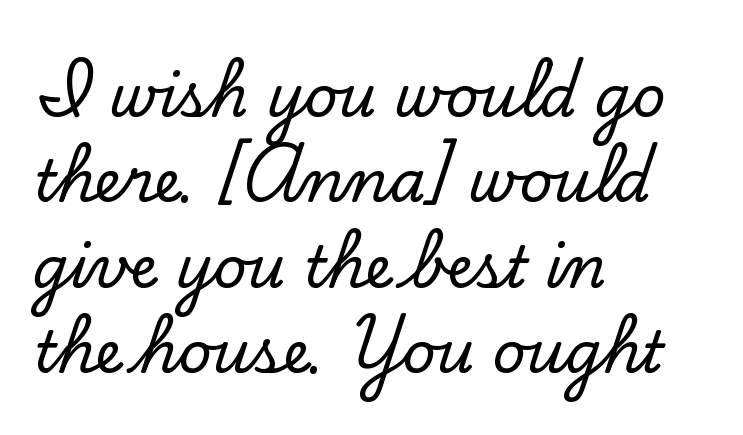
Q: Is the text italic (slanted)? A: Yes.
Q: Is the typeface a serif or a sans-serif typeface? A: Serif.
Q: Is the text underlined? A: No.
Q: How is the paragraph aligned? A: Left-aligned.
Q: Is the spacing between letters normal or unusually wide? A: Normal.
Q: Is the spacing between lines tight, normal or loose? A: Normal.
Q: Width (condensed, normal, or wide)? A: Normal.
Q: Stroke contrast? A: Low.
Q: x-height? A: Small.
Q: Monospaced? A: No.
